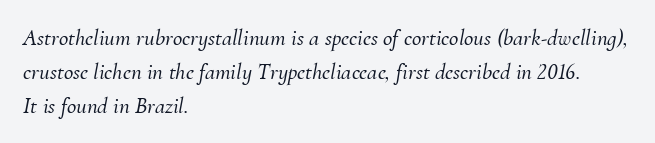
Q: Is the text italic (slanted)? A: Yes, it leans right by about 10 degrees.
Q: Is the text underlined? A: No.
Q: How is the paragraph aligned? A: Left-aligned.
Q: Is the spacing between letters normal or unusually wide? A: Normal.
Q: Is the spacing between lines tight, normal or loose? A: Normal.
